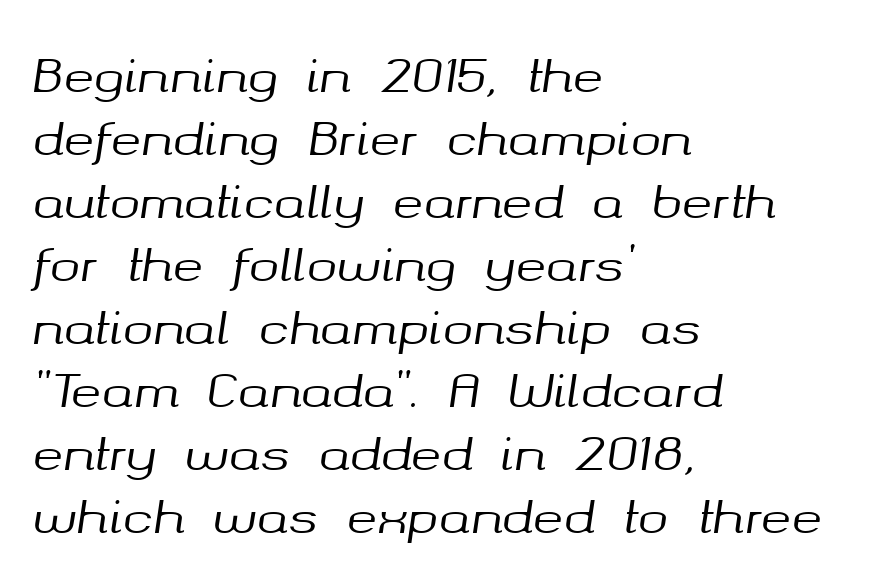
Q: Is the text italic (slanted)? A: Yes, it leans right by about 8 degrees.
Q: Is the text underlined? A: No.
Q: How is the paragraph aligned? A: Left-aligned.
Q: Is the spacing between letters normal or unusually wide? A: Normal.
Q: Is the spacing between lines tight, normal or loose? A: Normal.
Q: Width (condensed, normal, or wide)? A: Normal.
Q: Stroke contrast? A: Medium.
Q: x-height? A: Medium.
Q: Monospaced? A: No.
